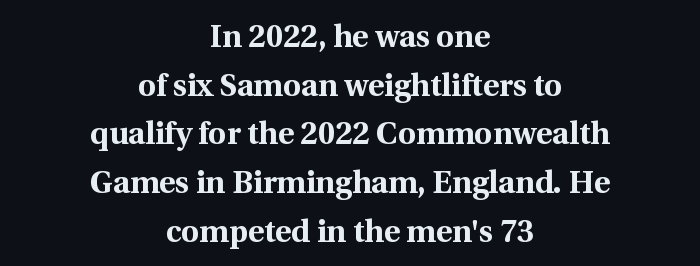
Q: Is the text bold? A: Yes.
Q: Is the text italic (slanted)? A: No, it is upright.
Q: Is the typeface a serif or a sans-serif typeface? A: Serif.
Q: Is the text underlined? A: No.
Q: How is the paragraph aligned? A: Centered.
Q: Is the spacing between letters normal or unusually wide? A: Normal.
Q: Is the spacing between lines tight, normal or loose? A: Normal.
Q: Width (condensed, normal, or wide)? A: Normal.
Q: x-height? A: Medium.
Q: Monospaced? A: No.
